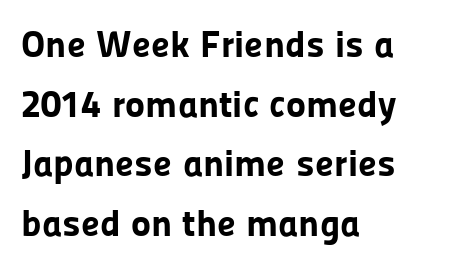
{"serif": "no", "italic": "no", "bold": "yes", "weight": "bold", "width": "normal", "stroke_contrast": "low", "x_height": "medium", "monospaced": "no", "underline": "no", "align": "left", "line_spacing": "normal", "line_spacing_ratio": 1.57, "letter_spacing": "normal", "letter_spacing_em": 0.0, "glyph_px": 38}
